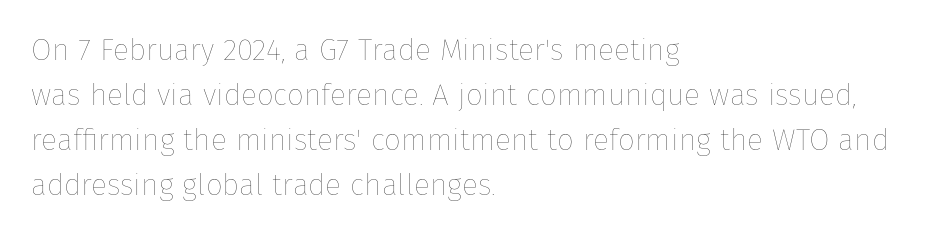
{"italic": "no", "bold": "no", "weight": "thin", "width": "normal", "stroke_contrast": "low", "x_height": "medium", "monospaced": "no", "underline": "no", "align": "left", "line_spacing": "normal", "line_spacing_ratio": 1.5, "letter_spacing": "normal", "letter_spacing_em": 0.0, "glyph_px": 30}
